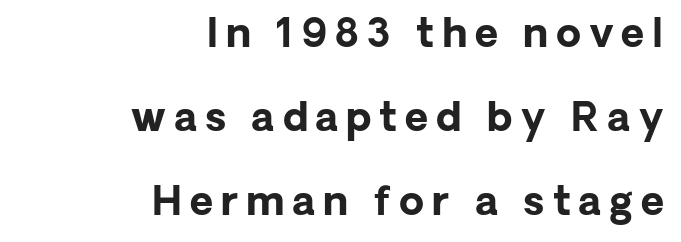
The image shows 40 px bold sans-serif type, upright; set right-aligned, loose line spacing (2.1x), unusually wide letter spacing (+0.2 em), not underlined; low stroke contrast and a medium x-height.
